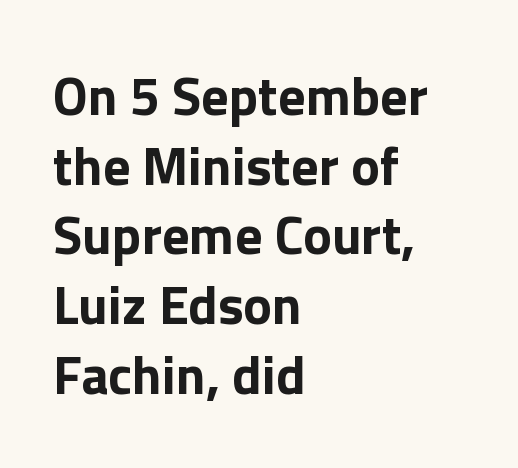
{"serif": "no", "italic": "no", "bold": "yes", "weight": "bold", "width": "normal", "x_height": "medium", "monospaced": "no", "underline": "no", "align": "left", "line_spacing": "normal", "line_spacing_ratio": 1.29, "letter_spacing": "normal", "letter_spacing_em": 0.0, "glyph_px": 54}
